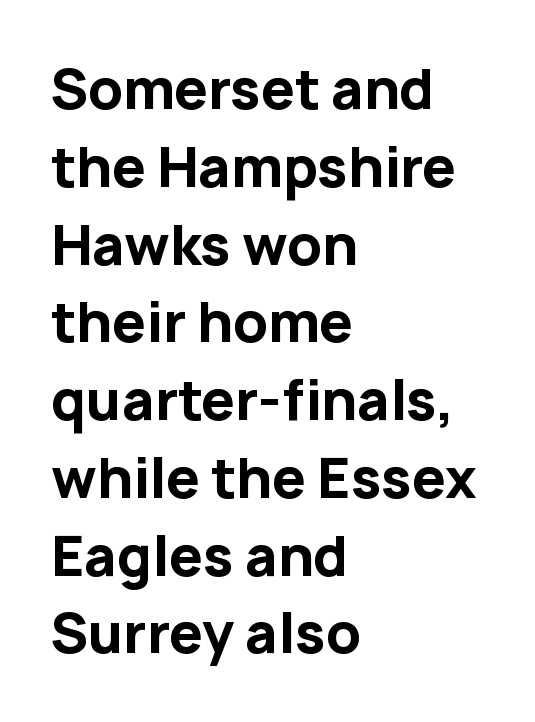
The image shows 54 px bold sans-serif type, upright; set left-aligned, normal line spacing (1.44x), normal letter spacing, not underlined; low stroke contrast and a medium x-height.
